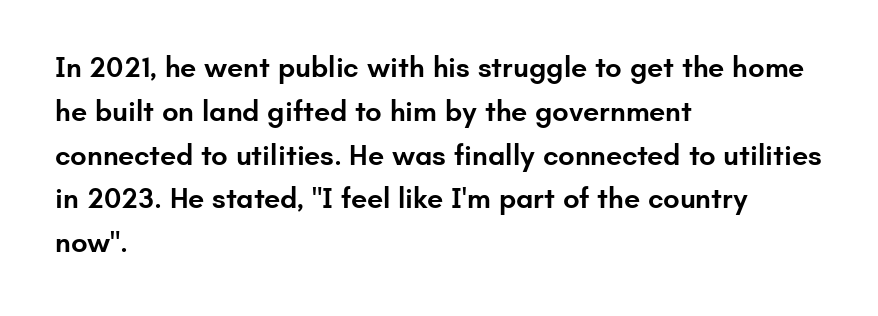
The area under the type is left untouched. Every letter is mildly thick-stroked: semibold rather than bold. The vertical gap from one line to the next is medium. How are the letters spaced? Ordinarily, with no added tracking. These lines are rendered in a variable-pitch font.
